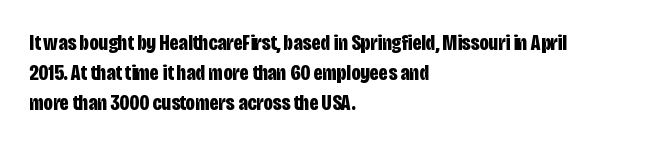
The paragraph shown leans on its left margin. This block has exactly the height ordinary leading produces. Italic: no, the glyphs are upright roman. The baseline area is clear.
